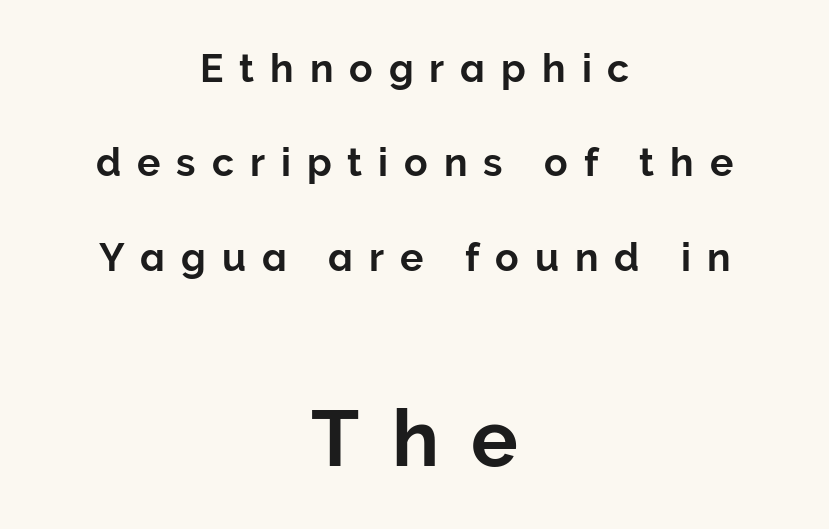
{"serif": "no", "italic": "no", "width": "normal", "stroke_contrast": "low", "x_height": "medium", "monospaced": "no", "underline": "no", "align": "center", "line_spacing": "loose", "line_spacing_ratio": 2.42, "letter_spacing": "wide", "letter_spacing_em": 0.41, "larger_block": "second", "size_ratio": 2.0, "glyph_px": 78}
